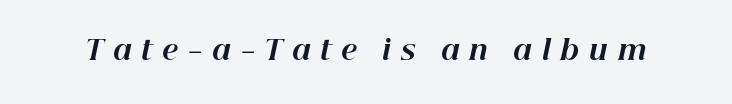
The image shows 27 px bold type, italic (leaning right); set unusually wide letter spacing (+0.36 em), not underlined.
